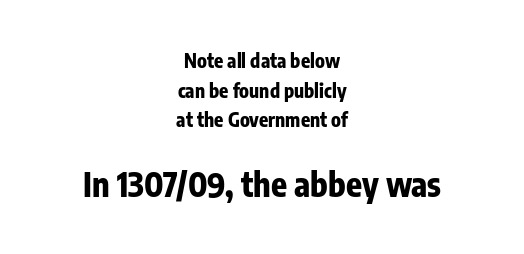
The image shows 33 px bold, condensed sans-serif type, upright; set centered, normal line spacing (1.56x), normal letter spacing, not underlined; the second (bottom) block is 1.74x larger; low stroke contrast and a medium x-height.
